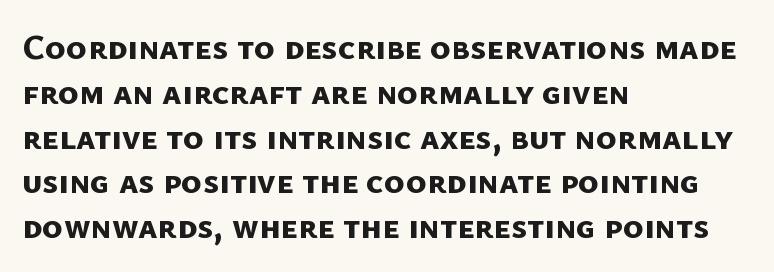
Think of a printed novel: that variable character pitch is what you see here. Compared with an ordinary text face, these strokes are far heavier — a full bold. This sample keeps an unexceptional amount of space between lines. These lines stack with their left ends in a neat column.
